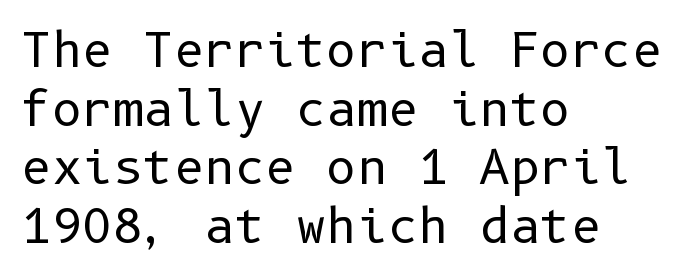
Q: Is the text bold? A: No.
Q: Is the text italic (slanted)? A: No, it is upright.
Q: Is the typeface a serif or a sans-serif typeface? A: Sans-serif.
Q: Is the text underlined? A: No.
Q: How is the paragraph aligned? A: Left-aligned.
Q: Is the spacing between letters normal or unusually wide? A: Normal.
Q: Is the spacing between lines tight, normal or loose? A: Normal.
Q: Width (condensed, normal, or wide)? A: Normal.
Q: Stroke contrast? A: Low.
Q: x-height? A: Medium.
